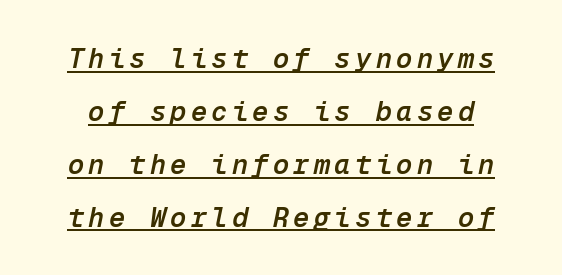
The letters are slanted; this is an italic face. The typesetting leans somewhat heavy: a semibold. Is there much room between lines? Yes — plenty of vertical air separates them. Underlining? Definitely there.
